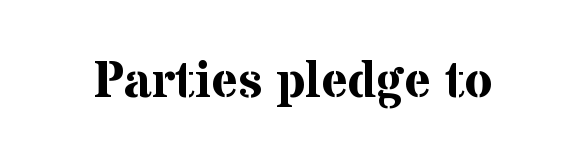
The image shows 51 px bold serif type, upright; set normal letter spacing, not underlined; medium stroke contrast and a medium x-height.
